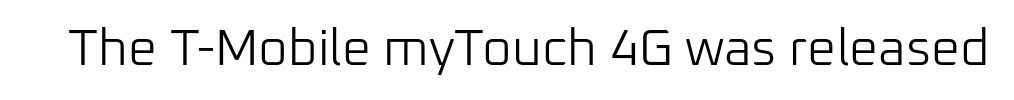
Underline: absent. Nothing heavy about these letters — not bold at all. The letters sit at their default tracking, neither squeezed nor spread. Looks like regular typesetting: each glyph gets only the width it needs. The lettering holds an erect, upright posture throughout.
